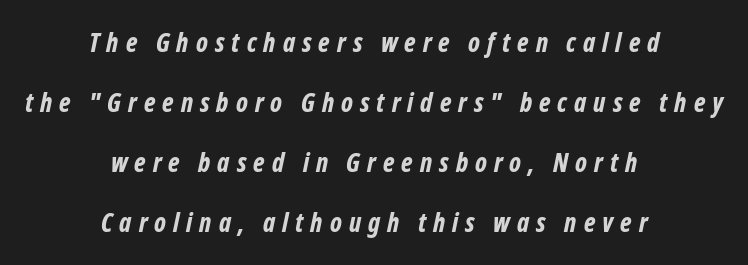
The image shows 26 px bold type, italic (leaning right); set centered, loose line spacing (2.31x), unusually wide letter spacing (+0.27 em), not underlined.
